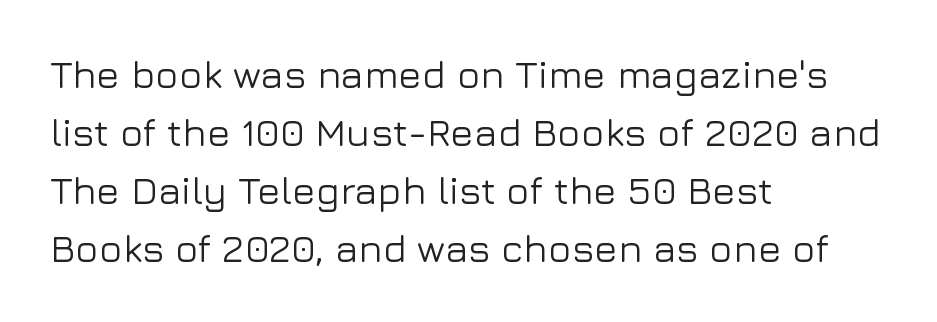
Q: Is the text italic (slanted)? A: No, it is upright.
Q: Is the typeface a serif or a sans-serif typeface? A: Sans-serif.
Q: Is the text underlined? A: No.
Q: How is the paragraph aligned? A: Left-aligned.
Q: Is the spacing between letters normal or unusually wide? A: Normal.
Q: Is the spacing between lines tight, normal or loose? A: Normal.
Q: Width (condensed, normal, or wide)? A: Normal.
Q: Stroke contrast? A: Low.
Q: x-height? A: Medium.
Q: Monospaced? A: No.
